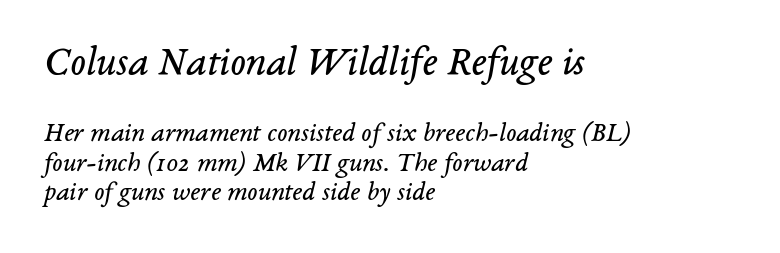
Q: Is the text bold? A: No.
Q: Is the text italic (slanted)? A: Yes, it leans right by about 14 degrees.
Q: Is the typeface a serif or a sans-serif typeface? A: Serif.
Q: Is the text underlined? A: No.
Q: How is the paragraph aligned? A: Left-aligned.
Q: Is the spacing between letters normal or unusually wide? A: Normal.
Q: Is the spacing between lines tight, normal or loose? A: Tight.
Q: Which block of text is set in a larger size, the first (top) or the second (bottom)? A: The first (top) one.
Q: Width (condensed, normal, or wide)? A: Normal.
Q: Stroke contrast? A: Low.
Q: x-height? A: Medium.
Q: Monospaced? A: No.
